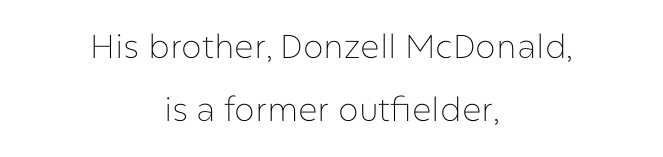
{"serif": "no", "italic": "no", "bold": "no", "weight": "thin", "width": "normal", "stroke_contrast": "low", "x_height": "medium", "monospaced": "no", "underline": "no", "align": "center", "line_spacing": "loose", "line_spacing_ratio": 1.92, "letter_spacing": "normal", "letter_spacing_em": 0.0, "glyph_px": 33}
